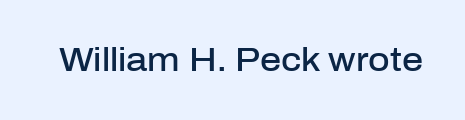
{"serif": "no", "italic": "no", "bold": "semi", "weight": "semibold", "width": "normal", "stroke_contrast": "low", "x_height": "medium", "monospaced": "no", "underline": "no", "letter_spacing": "normal", "letter_spacing_em": 0.0, "glyph_px": 33}
